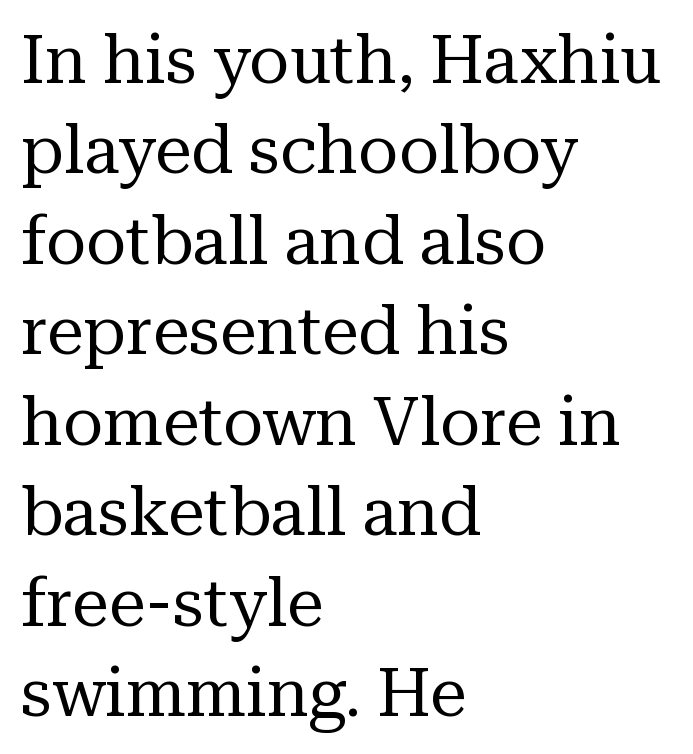
The image shows 66 px regular-weight serif type, upright; set left-aligned, normal line spacing (1.37x), normal letter spacing, not underlined; medium stroke contrast and a medium x-height.
